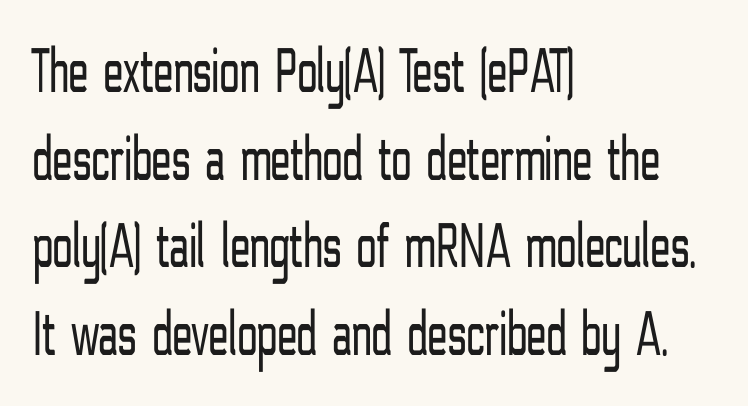
{"serif": "no", "italic": "no", "bold": "no", "weight": "light", "width": "condensed", "stroke_contrast": "low", "x_height": "medium", "monospaced": "no", "underline": "no", "align": "left", "line_spacing": "normal", "line_spacing_ratio": 1.35, "letter_spacing": "normal", "letter_spacing_em": 0.0, "glyph_px": 65}
